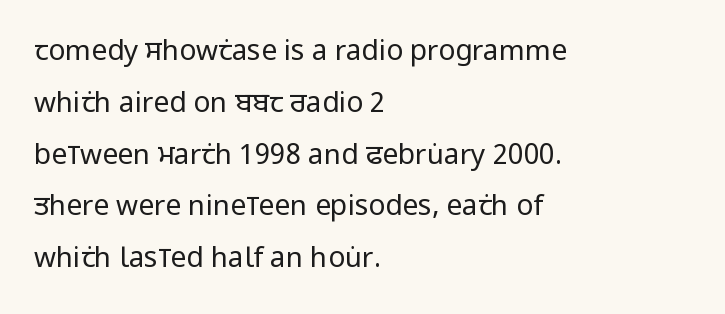
Q: Is the text bold? A: No.
Q: Is the text italic (slanted)? A: No, it is upright.
Q: Is the typeface a serif or a sans-serif typeface? A: Sans-serif.
Q: Is the text underlined? A: No.
Q: How is the paragraph aligned? A: Left-aligned.
Q: Is the spacing between letters normal or unusually wide? A: Normal.
Q: Width (condensed, normal, or wide)? A: Condensed.
Q: Stroke contrast? A: Low.
Q: x-height? A: Large.
Q: Monospaced? A: No.
